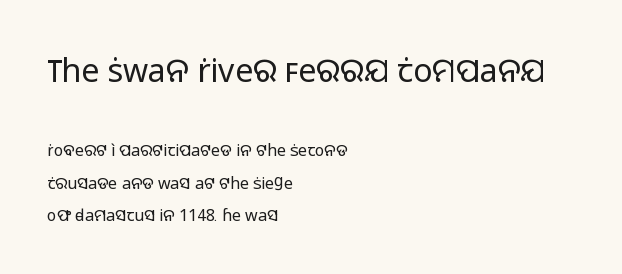
{"serif": "no", "italic": "no", "bold": "no", "weight": "regular", "width": "normal", "stroke_contrast": "low", "x_height": "medium", "monospaced": "no", "underline": "no", "align": "left", "line_spacing": "loose", "line_spacing_ratio": 2.04, "letter_spacing": "normal", "letter_spacing_em": 0.0, "larger_block": "first", "size_ratio": 2.0, "glyph_px": 32}
